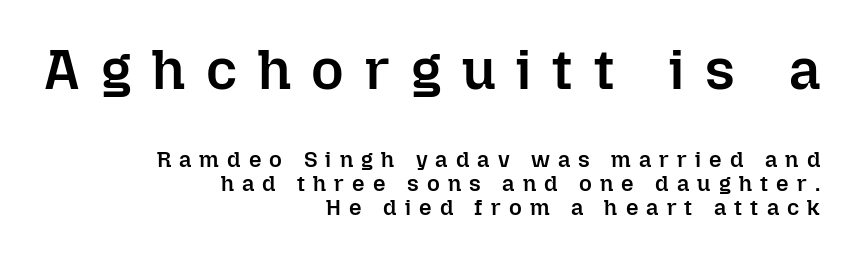
{"italic": "no", "bold": "semi", "weight": "semibold", "width": "normal", "stroke_contrast": "low", "x_height": "medium", "monospaced": "no", "underline": "no", "align": "right", "line_spacing": "tight", "line_spacing_ratio": 1.08, "letter_spacing": "wide", "letter_spacing_em": 0.37, "larger_block": "first", "size_ratio": 2.55, "glyph_px": 56}
